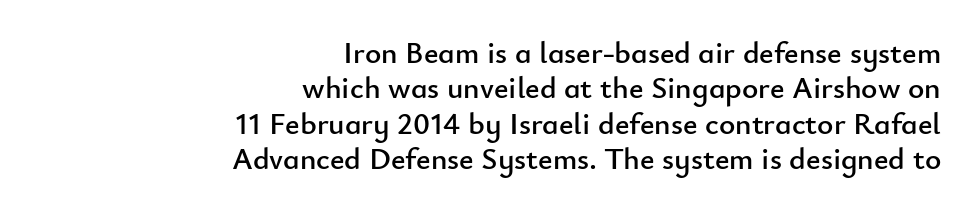
The passage shown is typed in a proportional face where columns would drift. Layout note: lines flush right. Line spacing here is tight. Each word holds together tightly as a unit, with standard inter-letter gaps.
